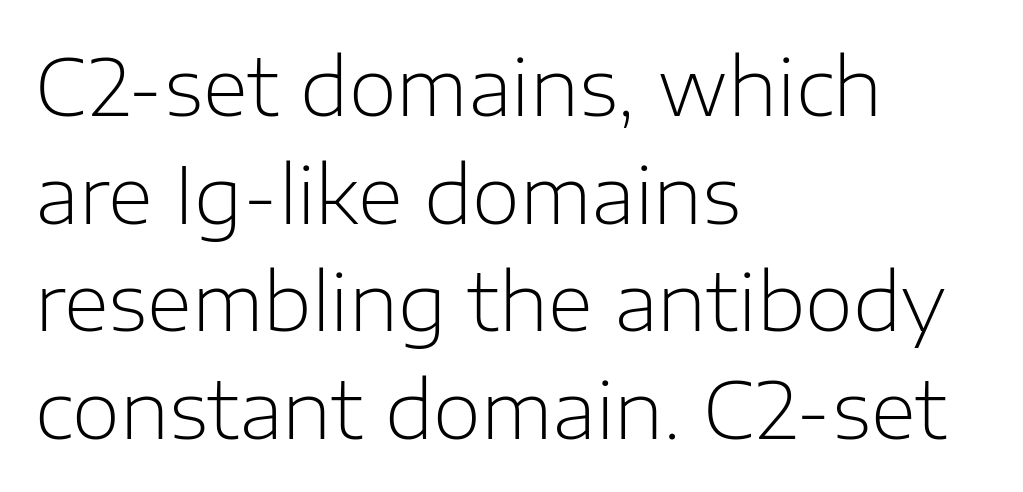
Q: Is the text bold? A: No.
Q: Is the text italic (slanted)? A: No, it is upright.
Q: Is the typeface a serif or a sans-serif typeface? A: Sans-serif.
Q: Is the text underlined? A: No.
Q: How is the paragraph aligned? A: Left-aligned.
Q: Is the spacing between letters normal or unusually wide? A: Normal.
Q: Is the spacing between lines tight, normal or loose? A: Normal.
Q: Width (condensed, normal, or wide)? A: Normal.
Q: Stroke contrast? A: Low.
Q: x-height? A: Medium.
Q: Monospaced? A: No.
